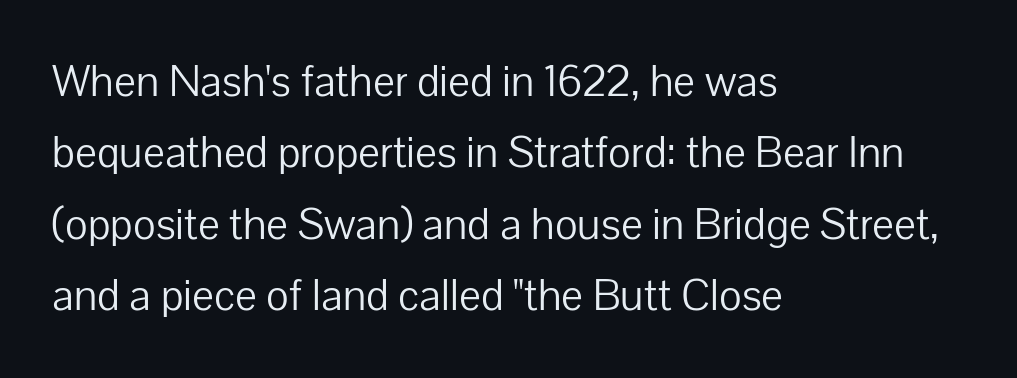
The image shows 46 px light sans-serif type, upright; set left-aligned, normal line spacing (1.55x), normal letter spacing, not underlined; low stroke contrast and a medium x-height.
